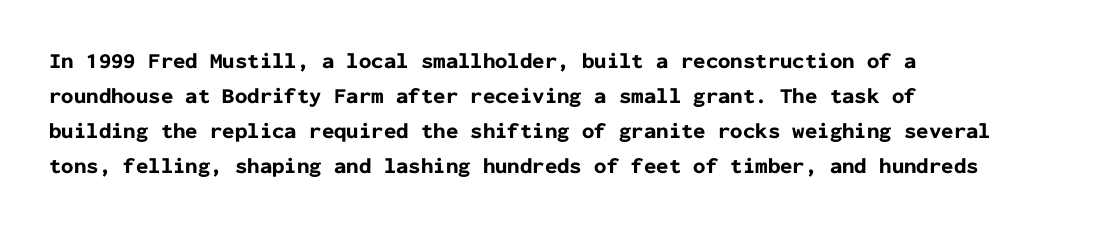
The image shows 22 px bold type, upright; set left-aligned, normal line spacing (1.59x), normal letter spacing, not underlined.
